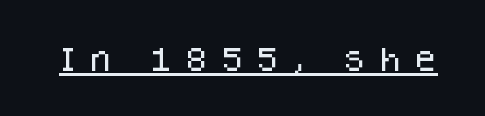
The words here are underlined. Notice how the stems are strictly vertical — no italics here. The horizontal fit of the characters is loose and conspicuously gappy.
